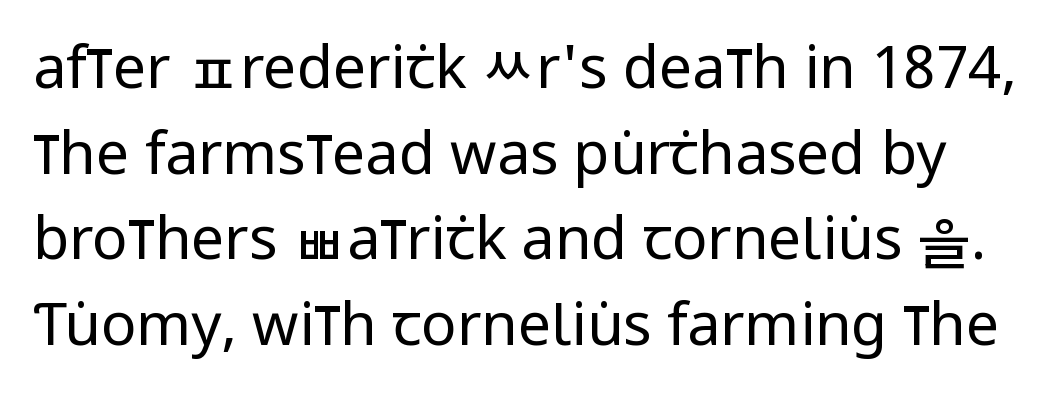
Q: Is the text bold? A: No.
Q: Is the text italic (slanted)? A: No, it is upright.
Q: Is the typeface a serif or a sans-serif typeface? A: Sans-serif.
Q: Is the text underlined? A: No.
Q: Is the spacing between letters normal or unusually wide? A: Normal.
Q: Is the spacing between lines tight, normal or loose? A: Normal.
Q: Width (condensed, normal, or wide)? A: Condensed.
Q: Stroke contrast? A: Low.
Q: x-height? A: Large.
Q: Monospaced? A: No.
